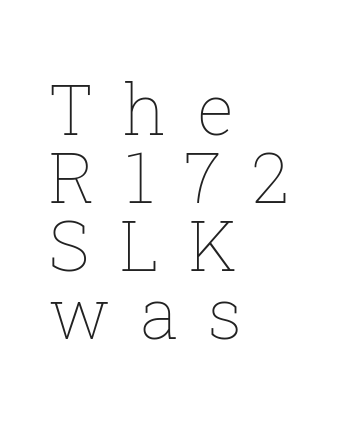
Q: Is the text bold? A: No.
Q: Is the text italic (slanted)? A: No, it is upright.
Q: Is the text underlined? A: No.
Q: How is the paragraph aligned? A: Left-aligned.
Q: Is the spacing between letters normal or unusually wide? A: Unusually wide.
Q: Is the spacing between lines tight, normal or loose? A: Tight.
Q: Width (condensed, normal, or wide)? A: Normal.
Q: Stroke contrast? A: Low.
Q: x-height? A: Medium.
Q: Monospaced? A: No.
